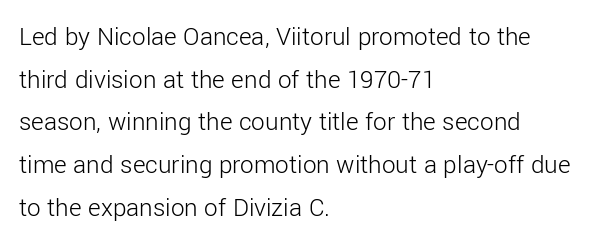
The ragged edge is on the right, which tells us the setting is flush left. Vertical strokes here are truly vertical. Heaviness? Minimal to ordinary, like unemphasized prose. Lines of text with bare space underneath.
